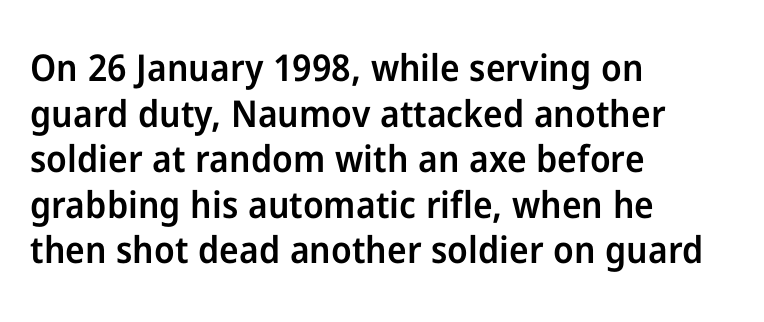
Font category for this specimen: sans-serif. This sample uses an upright cut, with every glyph sitting square on the baseline. A semibold gives these letters moderate extra thickness, short of bold. A typesetter would call this proportional, since set widths differ per character. Quick note: underline off.
